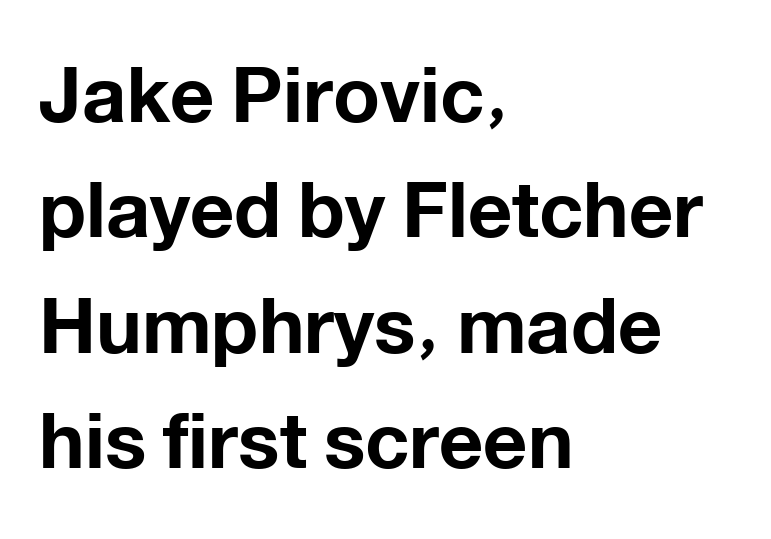
{"serif": "no", "italic": "no", "bold": "yes", "weight": "bold", "width": "normal", "stroke_contrast": "low", "x_height": "medium", "monospaced": "no", "underline": "no", "align": "left", "line_spacing": "normal", "line_spacing_ratio": 1.5, "letter_spacing": "normal", "letter_spacing_em": 0.0, "glyph_px": 77}
